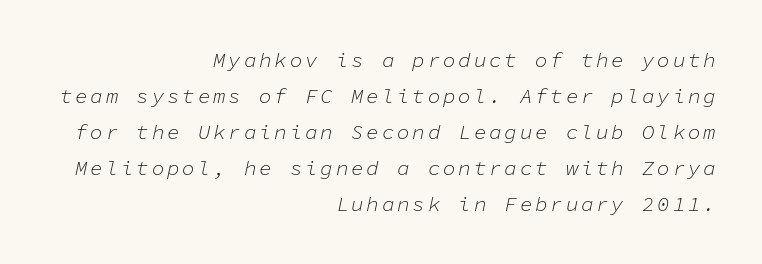
{"italic": "yes", "lean": "right", "slant_degrees": 11, "bold": "no", "underline": "no", "align": "right", "line_spacing_ratio": 1.72, "glyph_px": 21}
